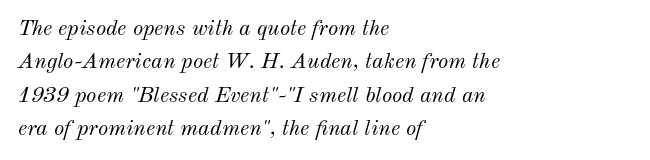
{"italic": "yes", "lean": "right", "slant_degrees": 12, "bold": "no", "underline": "no", "align": "left", "line_spacing": "normal", "line_spacing_ratio": 1.52, "letter_spacing": "normal", "letter_spacing_em": 0.0, "glyph_px": 22}
